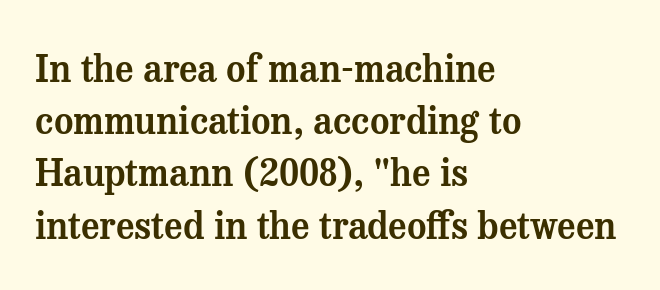
{"serif": "yes", "italic": "no", "width": "normal", "stroke_contrast": "medium", "x_height": "medium", "monospaced": "no", "underline": "no", "align": "left", "line_spacing": "normal", "line_spacing_ratio": 1.41, "letter_spacing": "normal", "letter_spacing_em": 0.0, "glyph_px": 37}
